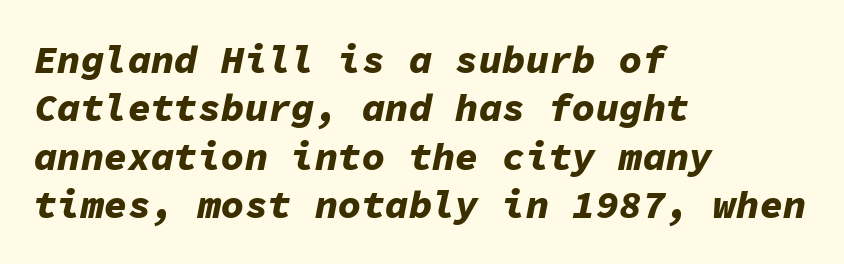
{"italic": "yes", "lean": "right", "slant_degrees": 11, "bold": "yes", "weight": "bold", "width": "normal", "stroke_contrast": "low", "x_height": "medium", "monospaced": "yes", "underline": "no", "align": "left", "line_spacing_ratio": 1.24, "letter_spacing": "normal", "letter_spacing_em": 0.0, "glyph_px": 39}
